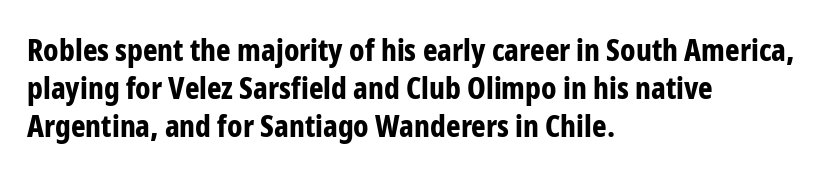
Q: Is the text bold? A: Yes.
Q: Is the text italic (slanted)? A: No, it is upright.
Q: Is the typeface a serif or a sans-serif typeface? A: Sans-serif.
Q: Is the text underlined? A: No.
Q: How is the paragraph aligned? A: Left-aligned.
Q: Is the spacing between letters normal or unusually wide? A: Normal.
Q: Width (condensed, normal, or wide)? A: Condensed.
Q: Stroke contrast? A: Low.
Q: x-height? A: Medium.
Q: Monospaced? A: No.
